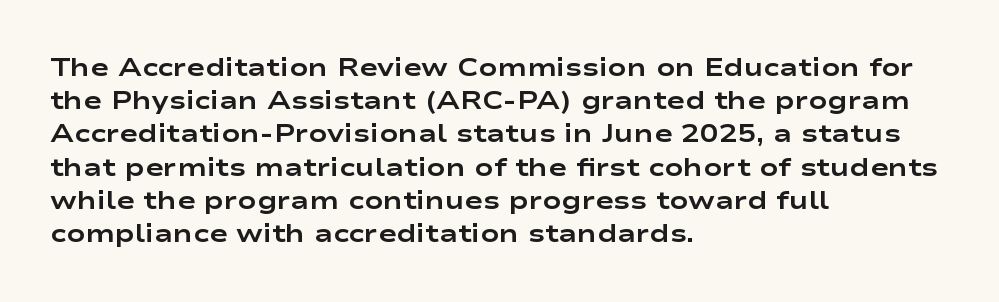
{"italic": "no", "bold": "yes", "underline": "no", "align": "left", "line_spacing": "normal", "line_spacing_ratio": 1.33, "letter_spacing": "normal", "letter_spacing_em": 0.0, "glyph_px": 25}
